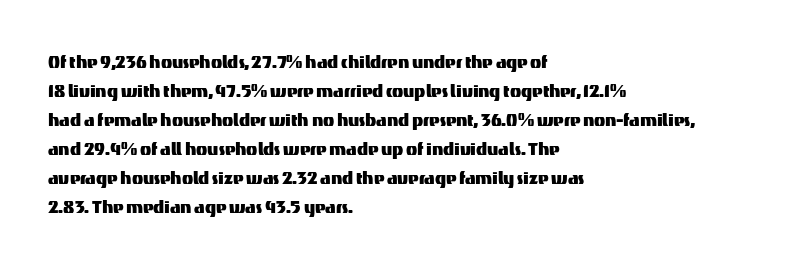
Posture: straight, roman, zero tilt. The passage shown is not underscored anywhere. The rendering anchors every line to the left-hand side. The gaps between neighbouring characters are ordinary and unremarkable.
